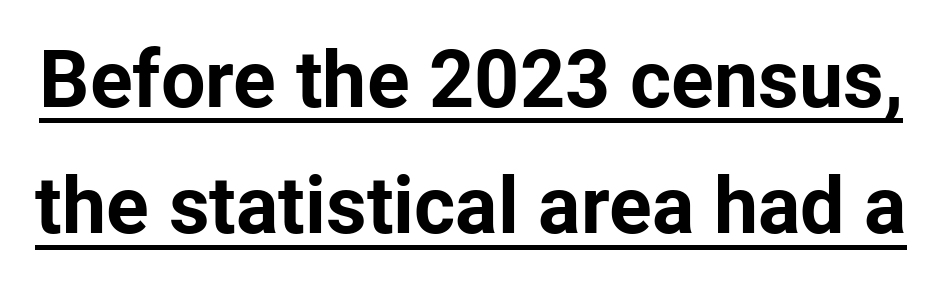
{"serif": "no", "italic": "no", "bold": "yes", "weight": "bold", "width": "normal", "stroke_contrast": "low", "x_height": "medium", "monospaced": "no", "underline": "yes", "line_spacing": "normal", "line_spacing_ratio": 1.6, "letter_spacing": "normal", "letter_spacing_em": 0.0, "glyph_px": 79}
